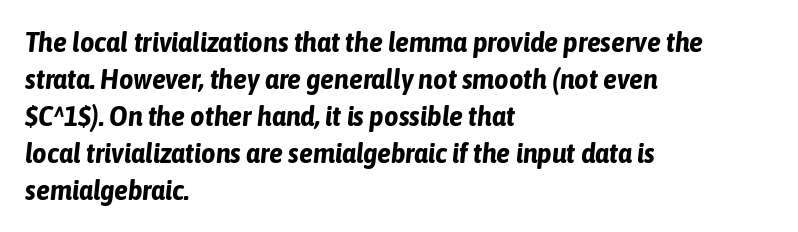
The area under the type is left untouched. Leftover space on each line is placed entirely after the last word. If you measured baseline to baseline, you'd find a middling distance. Standard letterfit; no display-style spreading of the glyphs. The face used here is proportionally spaced, like ordinary book or web type. Notice how the stems are inclined rather than vertical — that's the hallmark of italics.
